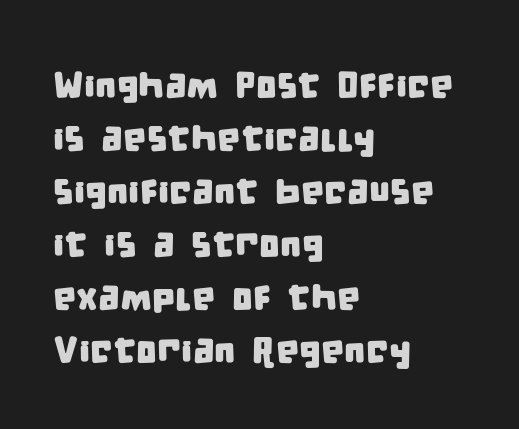
The image shows 37 px condensed sans-serif type; set left-aligned, normal line spacing (1.43x), normal letter spacing, not underlined; low stroke contrast and a large x-height.
